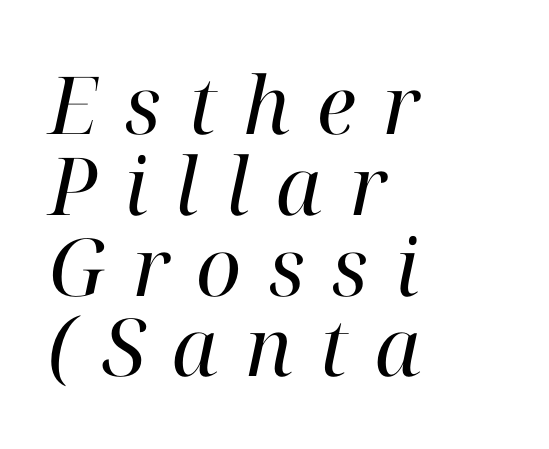
The image shows 80 px regular-weight serif type, italic (leaning right); set left-aligned, tight line spacing (1.01x), unusually wide letter spacing (+0.33 em), not underlined; high stroke contrast and a medium x-height.
